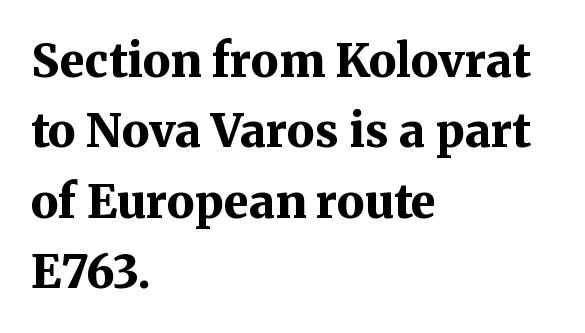
{"serif": "yes", "italic": "no", "bold": "yes", "weight": "bold", "width": "normal", "stroke_contrast": "medium", "x_height": "medium", "monospaced": "no", "underline": "no", "align": "left", "line_spacing": "normal", "line_spacing_ratio": 1.53, "letter_spacing": "normal", "letter_spacing_em": 0.0, "glyph_px": 46}
